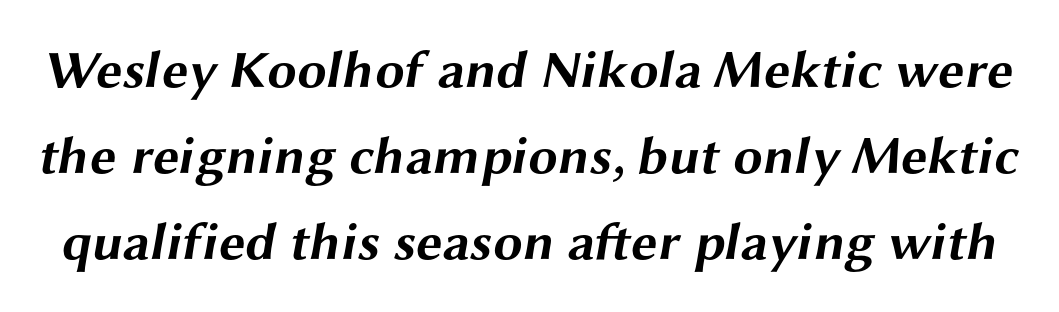
Q: Is the text bold? A: Yes.
Q: Is the typeface a serif or a sans-serif typeface? A: Sans-serif.
Q: Is the text underlined? A: No.
Q: Is the spacing between letters normal or unusually wide? A: Normal.
Q: Is the spacing between lines tight, normal or loose? A: Normal.
Q: Width (condensed, normal, or wide)? A: Wide.
Q: Stroke contrast? A: Medium.
Q: x-height? A: Medium.
Q: Monospaced? A: No.
